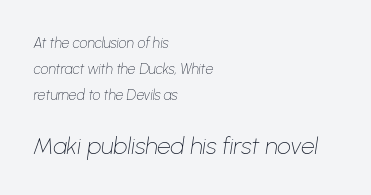
The zone under the glyphs is completely vacant. Typesetter's note — lower block bumped up in size, upper block left smaller. Designer's note — italics engaged. The letters look calm and open, with moderate or lighter stems.
